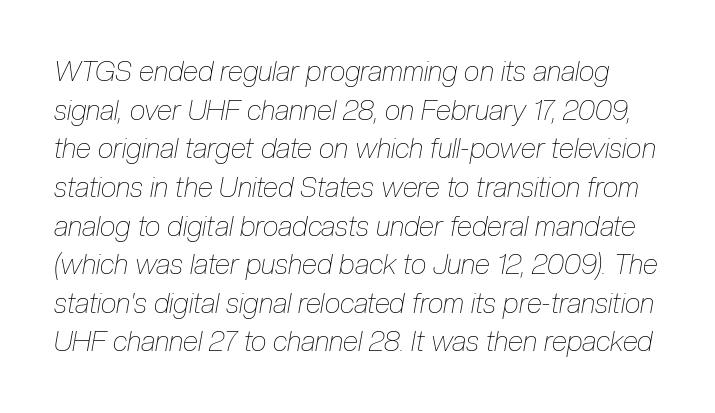
The image shows 28 px thin, condensed type, italic (leaning right); set normal line spacing (1.38x), normal letter spacing, not underlined; low stroke contrast and a medium x-height.
